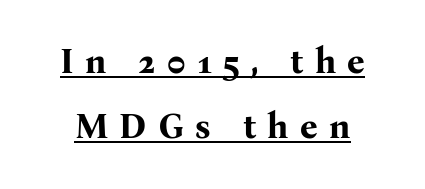
The image shows 35 px bold serif type, upright; set line spacing 1.87x, unusually wide letter spacing (+0.32 em), underlined; medium stroke contrast and a medium x-height.
